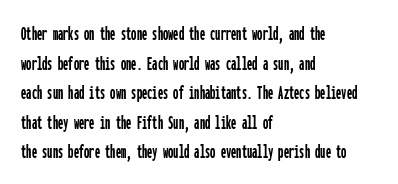
{"italic": "no", "underline": "no", "align": "left", "line_spacing": "normal", "line_spacing_ratio": 1.41, "letter_spacing": "normal", "letter_spacing_em": 0.0, "glyph_px": 21}
